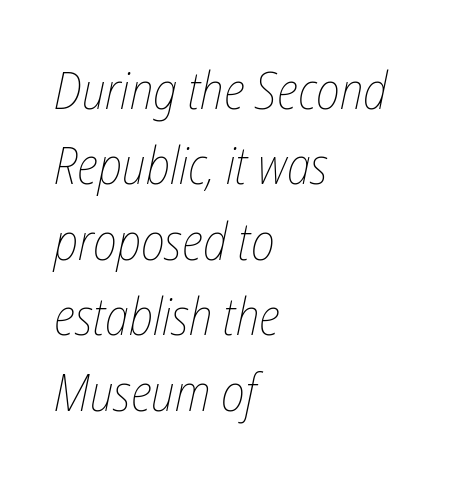
{"italic": "yes", "lean": "right", "slant_degrees": 12, "bold": "no", "weight": "thin", "width": "condensed", "stroke_contrast": "low", "x_height": "medium", "monospaced": "no", "underline": "no", "align": "left", "line_spacing": "normal", "line_spacing_ratio": 1.48, "letter_spacing": "normal", "letter_spacing_em": 0.0, "glyph_px": 51}
